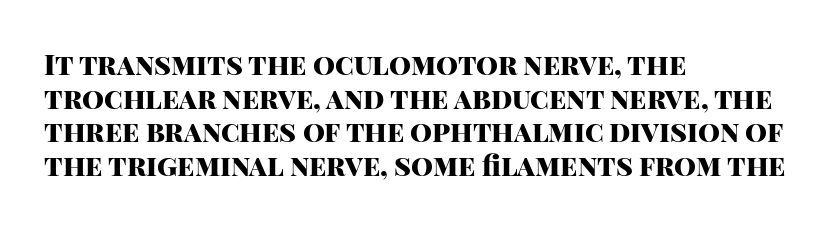
{"serif": "no", "italic": "no", "bold": "yes", "weight": "heavy", "width": "normal", "stroke_contrast": "high", "x_height": "large", "monospaced": "no", "underline": "no", "align": "left", "line_spacing_ratio": 1.2, "letter_spacing": "normal", "letter_spacing_em": 0.0, "glyph_px": 28}
